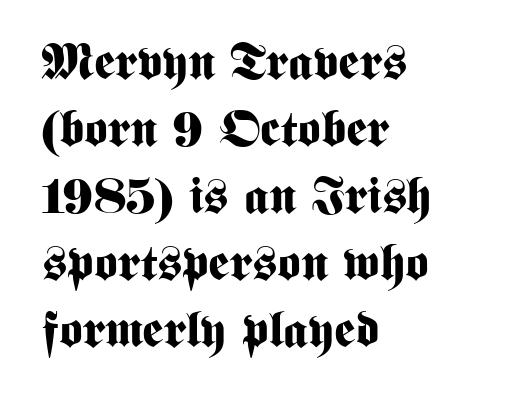
{"serif": "no", "italic": "no", "bold": "yes", "weight": "bold", "width": "condensed", "stroke_contrast": "medium", "x_height": "medium", "monospaced": "no", "underline": "no", "align": "left", "line_spacing": "normal", "line_spacing_ratio": 1.34, "letter_spacing": "normal", "letter_spacing_em": 0.0, "glyph_px": 50}
